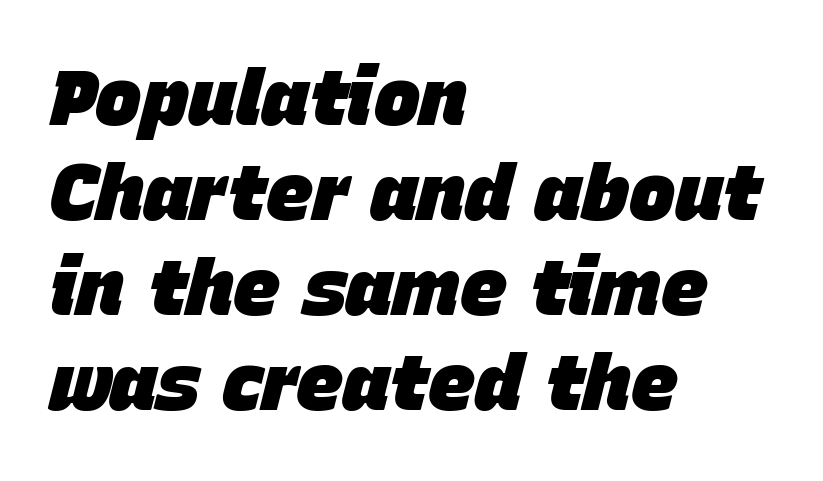
Reading down the block, your eye returns to a fixed left position each line. Typographic density is high because the face is bold. Glyph-to-glyph distance matches everyday printed text. Looks like regular typesetting: each glyph gets only the width it needs. Italic: yes, the glyphs are oblique. Glance below the letters and you will spot only blank space.
